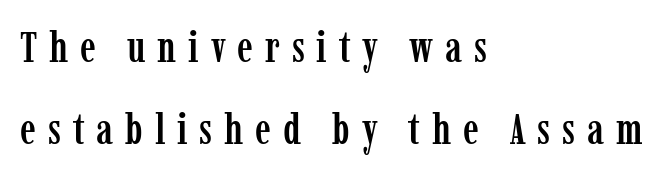
The image shows 44 px condensed serif type, upright; set left-aligned, line spacing 1.87x, unusually wide letter spacing (+0.27 em), not underlined; low stroke contrast and a medium x-height.
